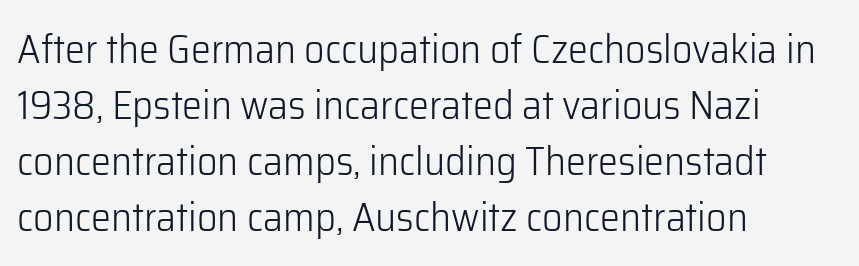
Q: Is the text bold? A: No.
Q: Is the text italic (slanted)? A: No, it is upright.
Q: Is the typeface a serif or a sans-serif typeface? A: Sans-serif.
Q: Is the text underlined? A: No.
Q: How is the paragraph aligned? A: Left-aligned.
Q: Is the spacing between letters normal or unusually wide? A: Normal.
Q: Is the spacing between lines tight, normal or loose? A: Normal.
Q: Width (condensed, normal, or wide)? A: Normal.
Q: Stroke contrast? A: Low.
Q: x-height? A: Medium.
Q: Monospaced? A: No.
